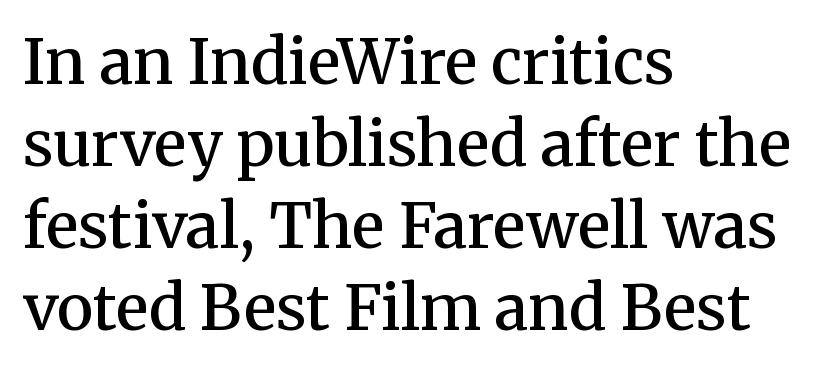
{"serif": "yes", "italic": "no", "bold": "semi", "weight": "semibold", "width": "normal", "stroke_contrast": "medium", "x_height": "medium", "monospaced": "no", "underline": "no", "align": "left", "line_spacing": "normal", "line_spacing_ratio": 1.32, "letter_spacing": "normal", "letter_spacing_em": 0.0, "glyph_px": 62}
